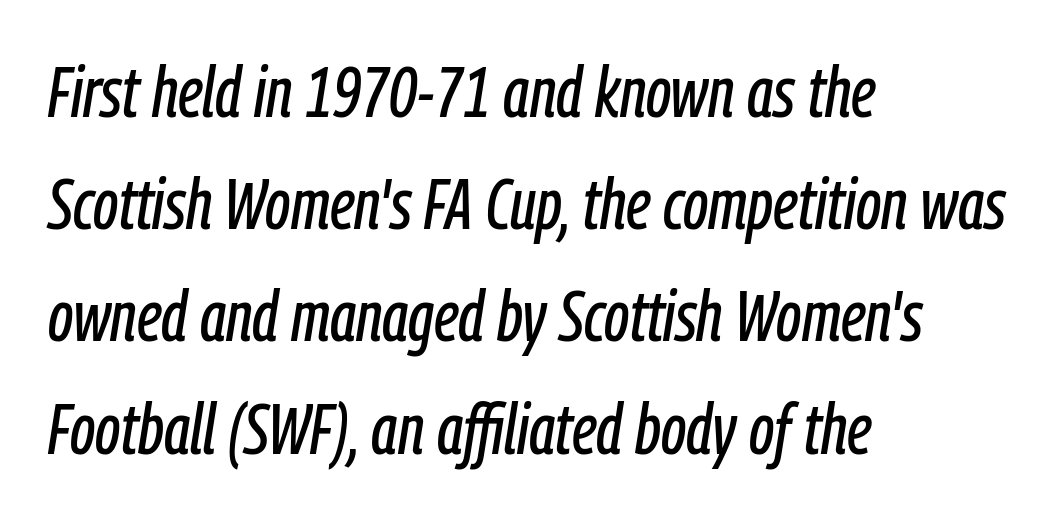
{"italic": "yes", "lean": "right", "slant_degrees": 9, "width": "condensed", "stroke_contrast": "low", "x_height": "medium", "monospaced": "no", "underline": "no", "align": "left", "line_spacing": "normal", "line_spacing_ratio": 1.58, "letter_spacing": "normal", "letter_spacing_em": 0.0, "glyph_px": 71}
